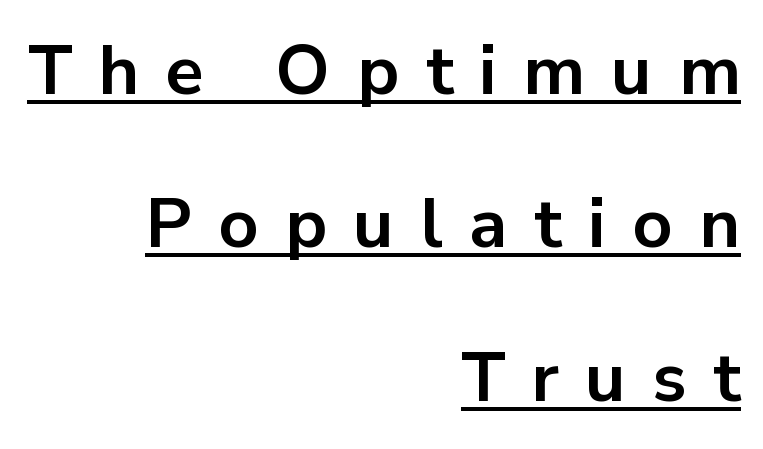
Q: Is the text bold? A: Yes.
Q: Is the text italic (slanted)? A: No, it is upright.
Q: Is the typeface a serif or a sans-serif typeface? A: Sans-serif.
Q: Is the text underlined? A: Yes.
Q: How is the paragraph aligned? A: Right-aligned.
Q: Is the spacing between letters normal or unusually wide? A: Unusually wide.
Q: Is the spacing between lines tight, normal or loose? A: Loose.
Q: Width (condensed, normal, or wide)? A: Normal.
Q: Stroke contrast? A: Low.
Q: x-height? A: Medium.
Q: Monospaced? A: No.
